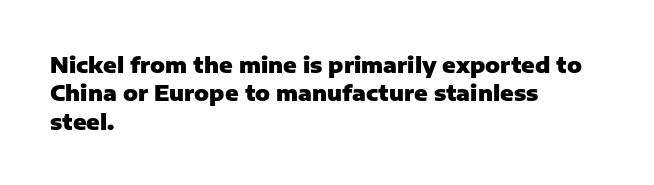
This is the regular roman posture of the typeface. The lines in this sample share a left origin and differ only in where they stop. Standard letterfit; no display-style spreading of the glyphs. Heavy-handed strokes throughout: this text is bold. The space directly below the letters is spotless.
